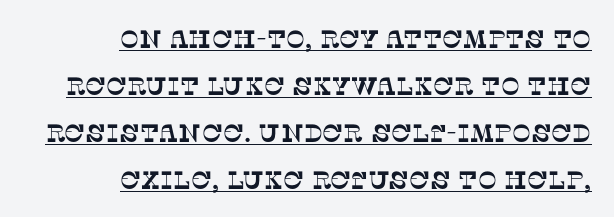
{"underline": "yes", "align": "right", "line_spacing_ratio": 1.88, "letter_spacing": "normal", "letter_spacing_em": 0.0, "glyph_px": 25}
